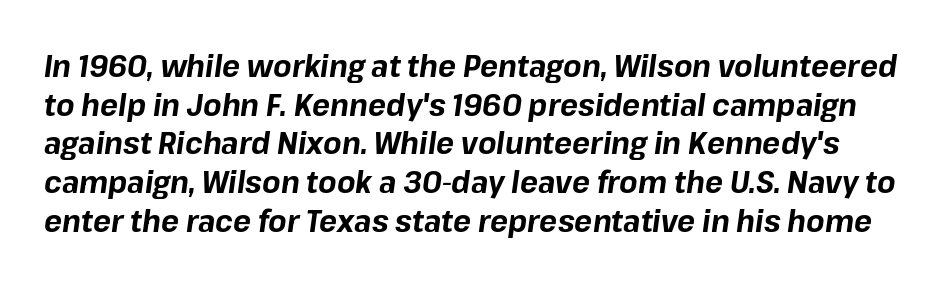
The image shows 30 px bold type, italic (leaning right); set normal line spacing (1.29x), normal letter spacing, not underlined; low stroke contrast and a medium x-height.
